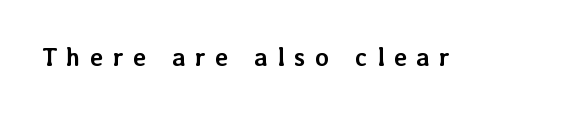
{"italic": "no", "bold": "yes", "underline": "no", "letter_spacing": "wide", "letter_spacing_em": 0.38, "glyph_px": 25}
